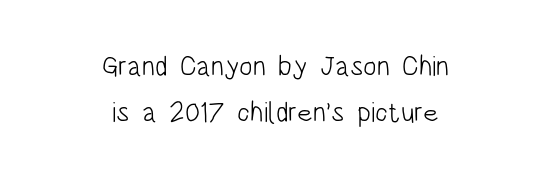
Line spacing here is normal. This sample uses a sans-serif face. The line texture is even and compact thanks to regular tracking. The typeface has the unassuming heft of standard copy or less. Ascenders rise straight up at ninety degrees. Note the varied advance widths — an 'i' is clearly narrower than an 'm'.
